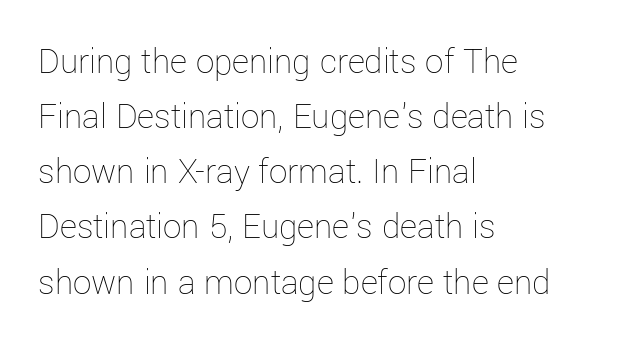
{"italic": "no", "bold": "no", "weight": "thin", "width": "normal", "stroke_contrast": "low", "x_height": "medium", "monospaced": "no", "underline": "no", "align": "left", "line_spacing": "normal", "line_spacing_ratio": 1.49, "letter_spacing": "normal", "letter_spacing_em": 0.0, "glyph_px": 37}
